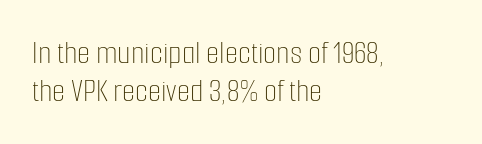
The image shows 34 px thin, condensed type, upright; set left-aligned, tight line spacing (1.11x), normal letter spacing, not underlined; low stroke contrast and a medium x-height.
